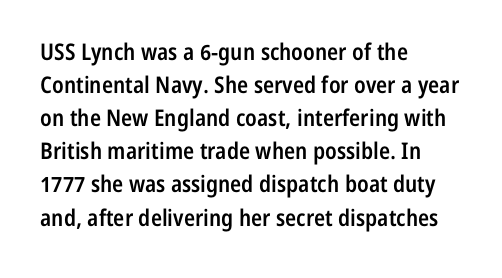
The image shows 23 px text type, upright; set left-aligned, normal line spacing (1.44x), normal letter spacing, not underlined.
